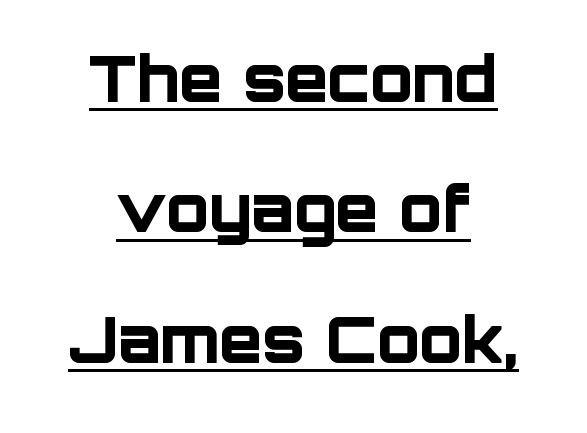
Q: Is the text bold? A: Yes.
Q: Is the text italic (slanted)? A: No, it is upright.
Q: Is the typeface a serif or a sans-serif typeface? A: Sans-serif.
Q: Is the text underlined? A: Yes.
Q: How is the paragraph aligned? A: Centered.
Q: Is the spacing between letters normal or unusually wide? A: Normal.
Q: Is the spacing between lines tight, normal or loose? A: Loose.
Q: Width (condensed, normal, or wide)? A: Normal.
Q: Stroke contrast? A: Low.
Q: x-height? A: Large.
Q: Monospaced? A: No.
